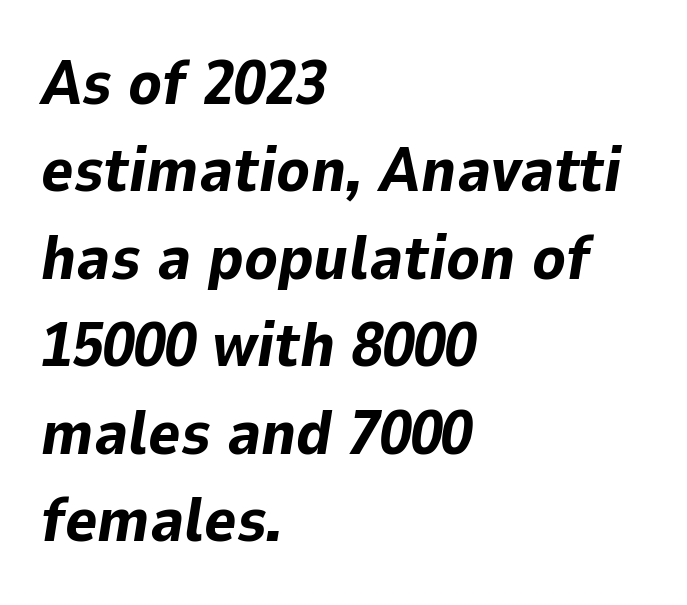
The image shows 62 px bold type, italic (leaning right); set left-aligned, normal line spacing (1.41x), normal letter spacing, not underlined; low stroke contrast and a medium x-height.
